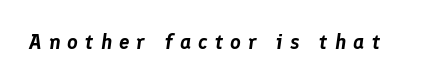
{"italic": "yes", "lean": "right", "slant_degrees": 8, "underline": "no", "letter_spacing": "wide", "letter_spacing_em": 0.33, "glyph_px": 21}
